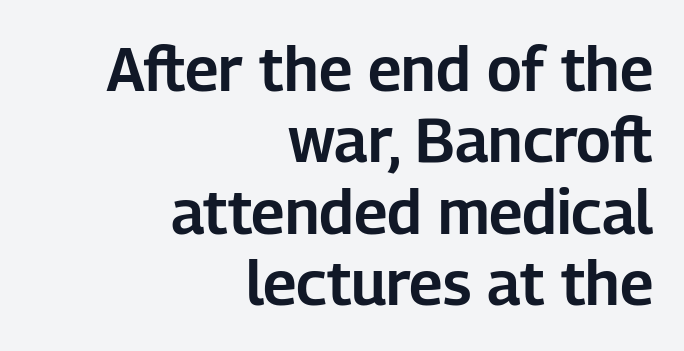
These lines stack with their right ends in a neat column. Each letter's strokes conclude bluntly, with no projecting serifs. The passage shown is not underscored anywhere. The passage shown has conventional tracking throughout. You can tell it's not italic because the verticals are truly vertical.
